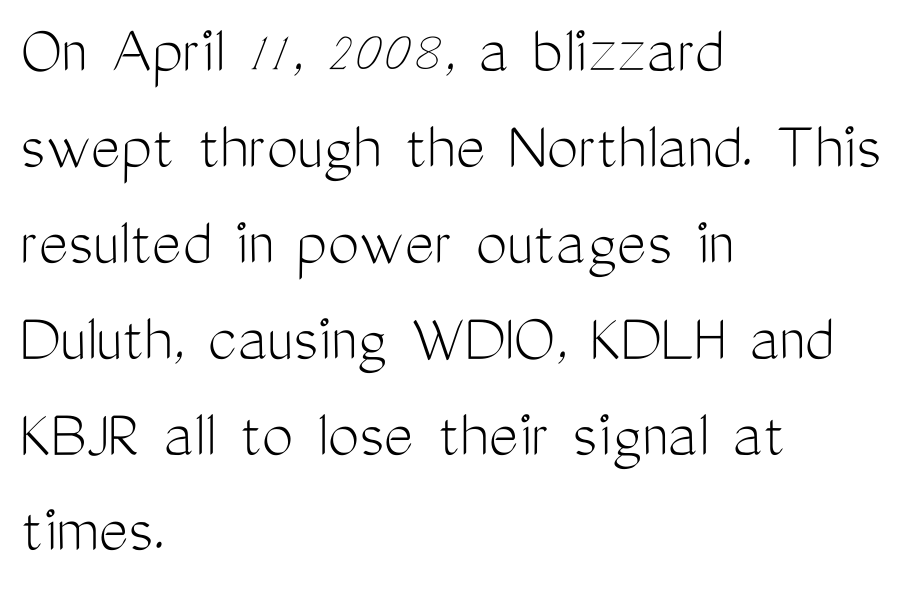
{"serif": "no", "italic": "no", "bold": "no", "weight": "light", "width": "condensed", "stroke_contrast": "medium", "x_height": "medium", "monospaced": "no", "underline": "no", "align": "left", "line_spacing": "normal", "line_spacing_ratio": 1.37, "letter_spacing": "normal", "letter_spacing_em": 0.0, "glyph_px": 70}
